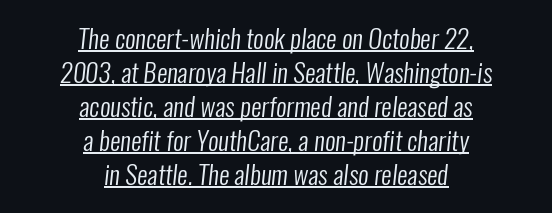
{"bold": "no", "underline": "yes", "align": "center", "line_spacing": "normal", "line_spacing_ratio": 1.31, "letter_spacing": "normal", "letter_spacing_em": 0.0, "glyph_px": 26}
